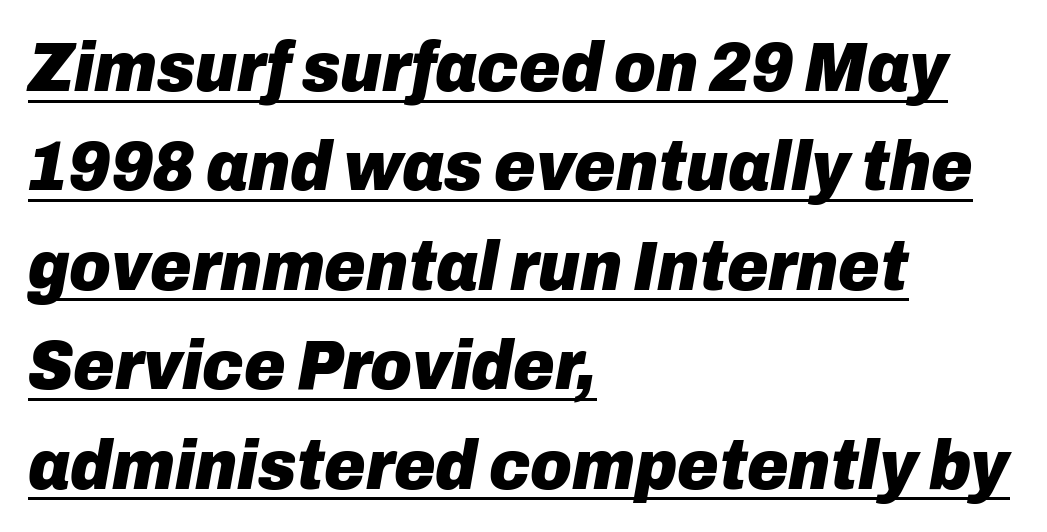
Q: Is the text bold? A: Yes.
Q: Is the text italic (slanted)? A: Yes, it leans right by about 10 degrees.
Q: Is the text underlined? A: Yes.
Q: How is the paragraph aligned? A: Left-aligned.
Q: Is the spacing between letters normal or unusually wide? A: Normal.
Q: Is the spacing between lines tight, normal or loose? A: Normal.
Q: Width (condensed, normal, or wide)? A: Normal.
Q: Stroke contrast? A: Low.
Q: x-height? A: Medium.
Q: Monospaced? A: No.
